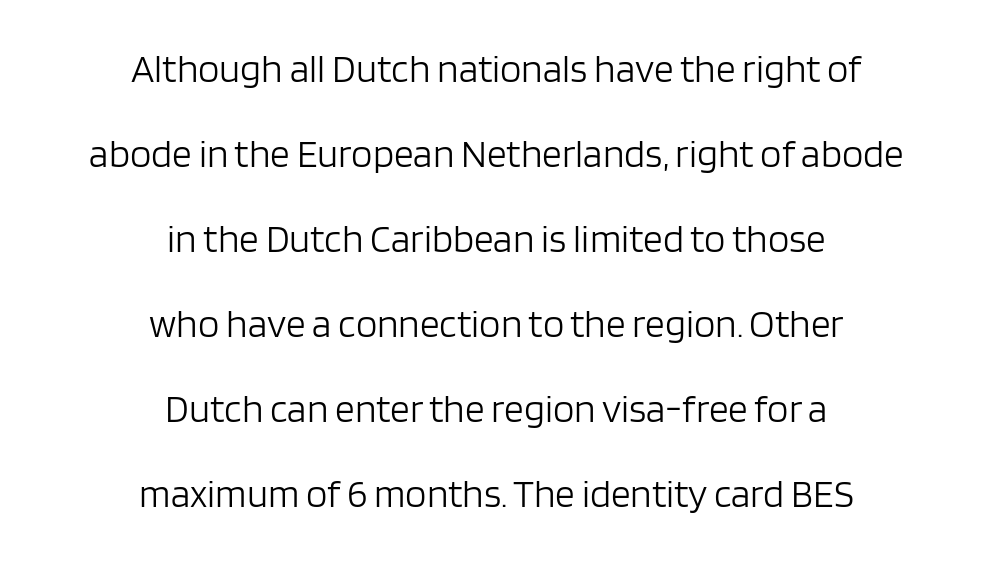
Loosely led — the rows are spread out. A centered setting, common on invitations and titles, is used for this passage. Posture: upright roman. Check under the words: just untouched page. The font family rendered here belongs to the sans-serif group. Is the letter spacing exaggerated? No — it looks like the ordinary default.
